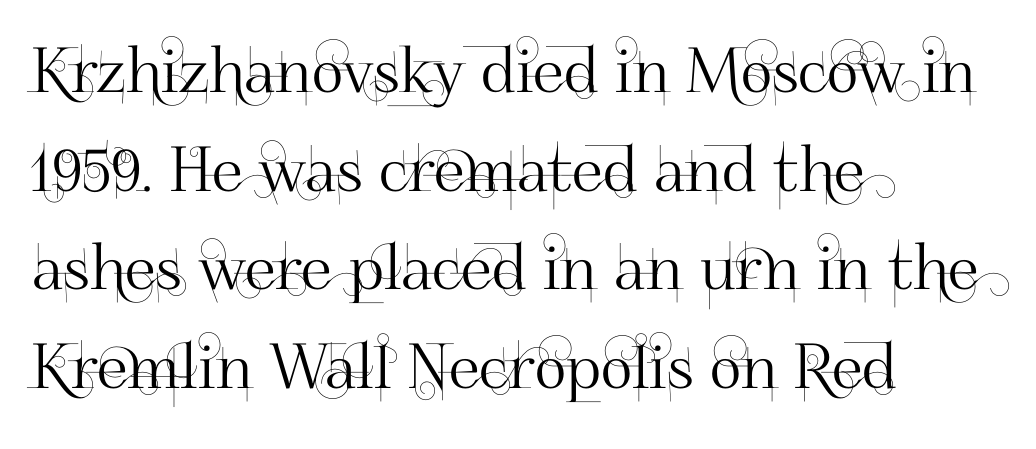
Q: Is the text italic (slanted)? A: No, it is upright.
Q: Is the typeface a serif or a sans-serif typeface? A: Sans-serif.
Q: Is the text underlined? A: No.
Q: How is the paragraph aligned? A: Left-aligned.
Q: Is the spacing between letters normal or unusually wide? A: Normal.
Q: Is the spacing between lines tight, normal or loose? A: Normal.
Q: Width (condensed, normal, or wide)? A: Normal.
Q: Stroke contrast? A: High.
Q: x-height? A: Small.
Q: Monospaced? A: No.
